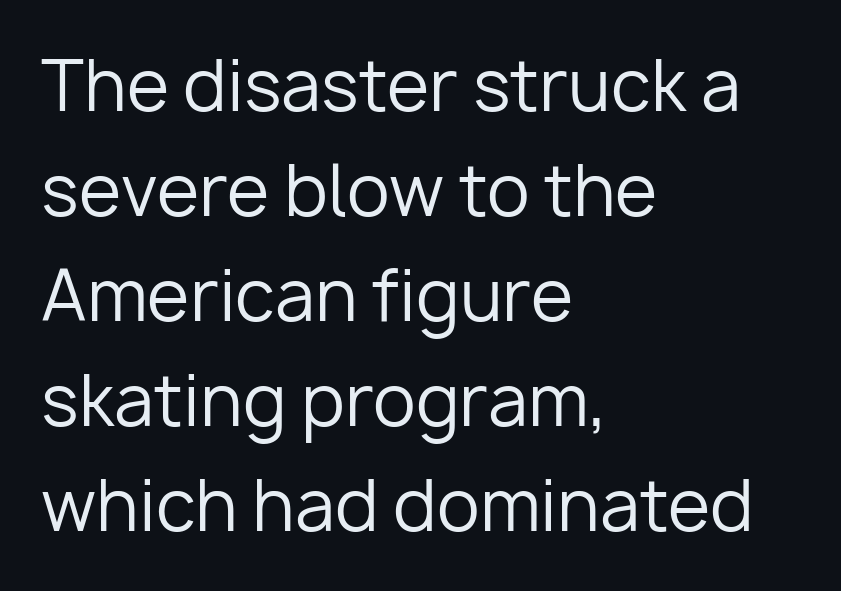
Typeset ragged right — the left edge is the straight one. A typesetter would call this proportional, since set widths differ per character. Do the letters lean? They stand straight. The words here are not underlined. These glyphs show unthickened strokes, regular width or finer.
